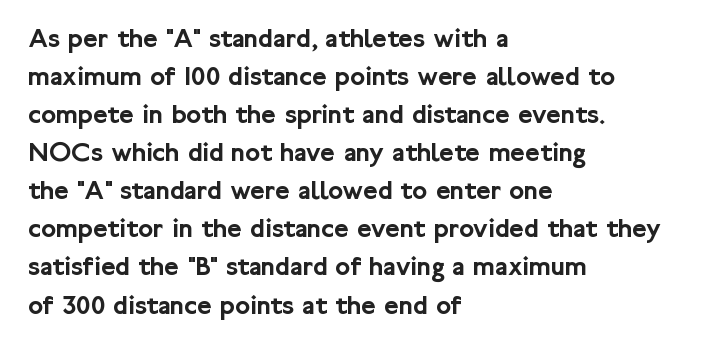
The image shows 28 px sans-serif type, upright; set left-aligned, normal line spacing (1.36x), normal letter spacing, not underlined; low stroke contrast and a medium x-height.
